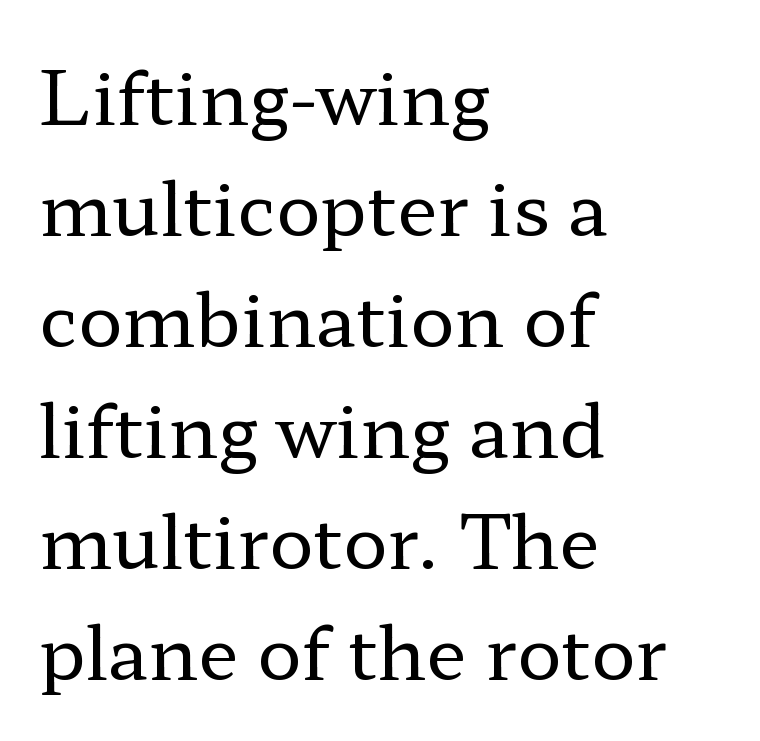
The image shows 74 px regular-weight, wide serif type, upright; set left-aligned, normal line spacing (1.5x), normal letter spacing, not underlined; low stroke contrast and a medium x-height.
